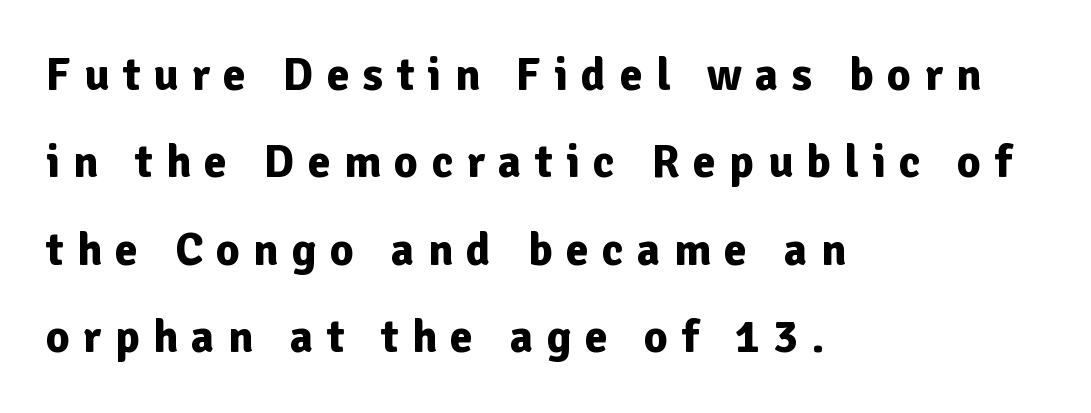
This sample uses an upright cut, with every glyph sitting square on the baseline. A typesetter would call this heavily tracked-out type. The glyphs have the mass of a bold cut. Unlike a traditional serif, this face leaves its strokes unadorned.
